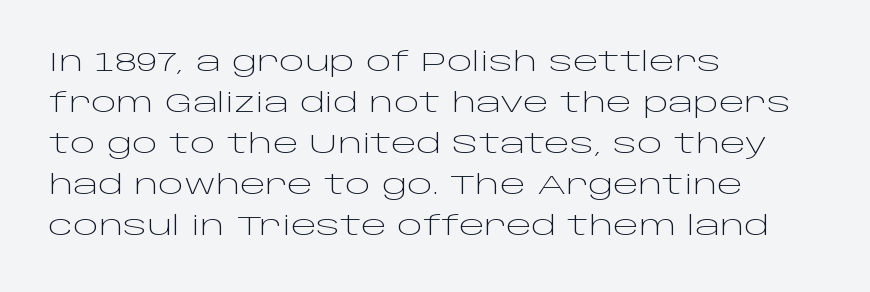
Q: Is the text bold? A: No.
Q: Is the text italic (slanted)? A: No, it is upright.
Q: Is the text underlined? A: No.
Q: How is the paragraph aligned? A: Left-aligned.
Q: Is the spacing between letters normal or unusually wide? A: Normal.
Q: Is the spacing between lines tight, normal or loose? A: Normal.
